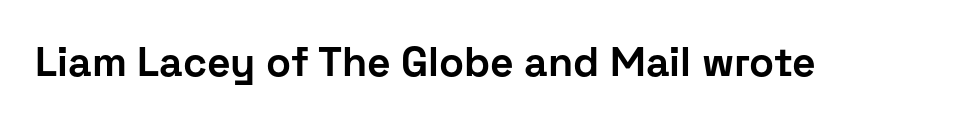
The lettering holds an erect, upright posture throughout. In terms of weight, the rendering is a true, heavy bold. Beneath every word, the page is bare. The type family on display is of the sans-serif kind. Does extra space separate the letters? No, they use regular spacing. Each letter keeps its own natural width here, so spacing adapts to shape.
